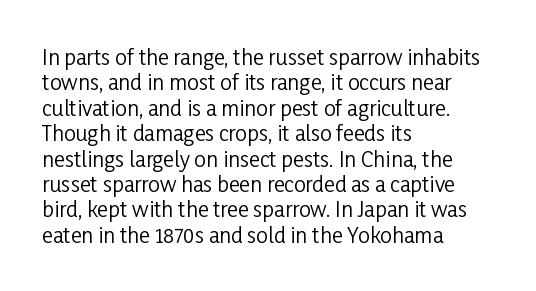
A bare baseline throughout the passage. Line beginnings align vertically; line endings do not. This sample uses plain, unmodified letter spacing. Posture: straight, roman, zero tilt. Is this a heavy cut? Hardly; it is regular or lighter.
